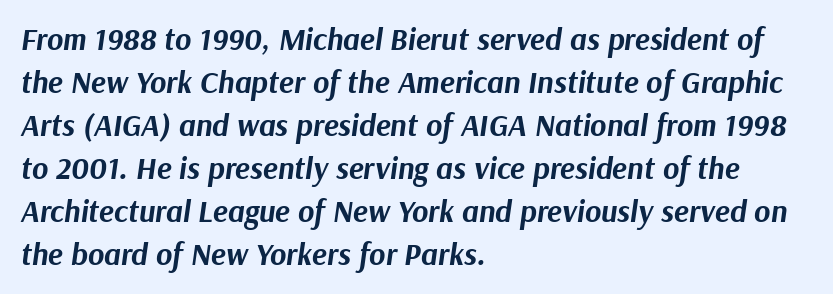
Type without underlining. Baseline-to-baseline distance is the conventional proportion of letter height. The typesetting leans heavy: a genuine bold. Short note: letters normally spaced. Where is the straight margin? On the left.
